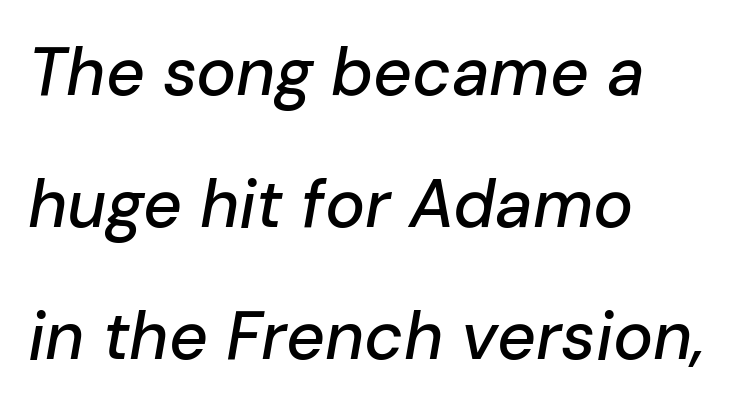
{"italic": "yes", "lean": "right", "slant_degrees": 10, "width": "normal", "stroke_contrast": "low", "x_height": "medium", "monospaced": "no", "underline": "no", "align": "left", "line_spacing": "loose", "line_spacing_ratio": 1.97, "letter_spacing": "normal", "letter_spacing_em": 0.0, "glyph_px": 67}
